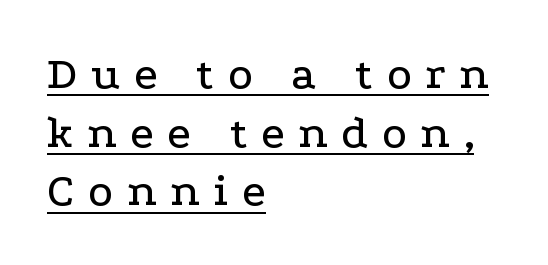
{"serif": "yes", "italic": "no", "width": "wide", "stroke_contrast": "low", "x_height": "medium", "monospaced": "no", "underline": "yes", "align": "left", "line_spacing": "normal", "line_spacing_ratio": 1.25, "letter_spacing": "wide", "letter_spacing_em": 0.29, "glyph_px": 47}
